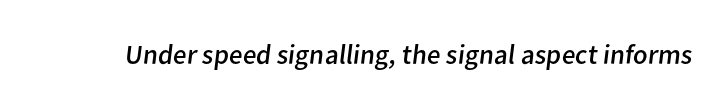
{"serif": "no", "bold": "no", "weight": "regular", "width": "normal", "stroke_contrast": "low", "x_height": "medium", "monospaced": "no", "underline": "no", "letter_spacing": "normal", "letter_spacing_em": 0.0, "glyph_px": 28}
